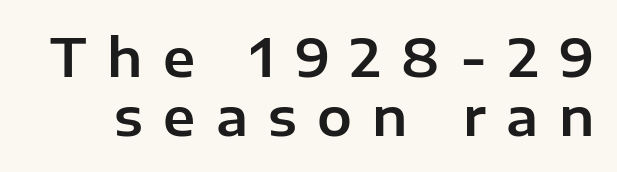
{"serif": "no", "italic": "no", "width": "normal", "stroke_contrast": "low", "x_height": "medium", "monospaced": "no", "underline": "no", "line_spacing": "tight", "line_spacing_ratio": 1.14, "letter_spacing": "wide", "letter_spacing_em": 0.39, "glyph_px": 52}
